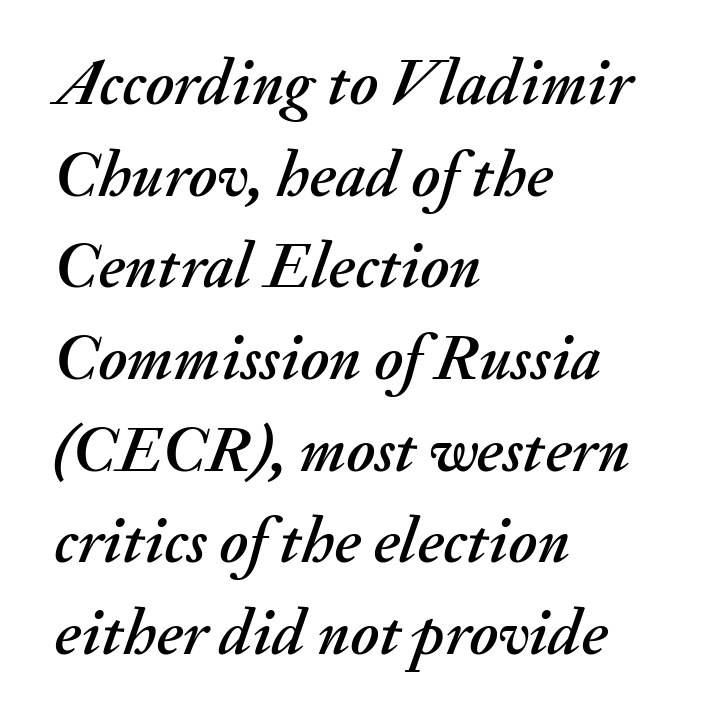
Q: Is the text italic (slanted)? A: Yes, it leans right by about 20 degrees.
Q: Is the text underlined? A: No.
Q: How is the paragraph aligned? A: Left-aligned.
Q: Is the spacing between letters normal or unusually wide? A: Normal.
Q: Is the spacing between lines tight, normal or loose? A: Normal.
Q: Width (condensed, normal, or wide)? A: Normal.
Q: Stroke contrast? A: Medium.
Q: x-height? A: Small.
Q: Monospaced? A: No.
